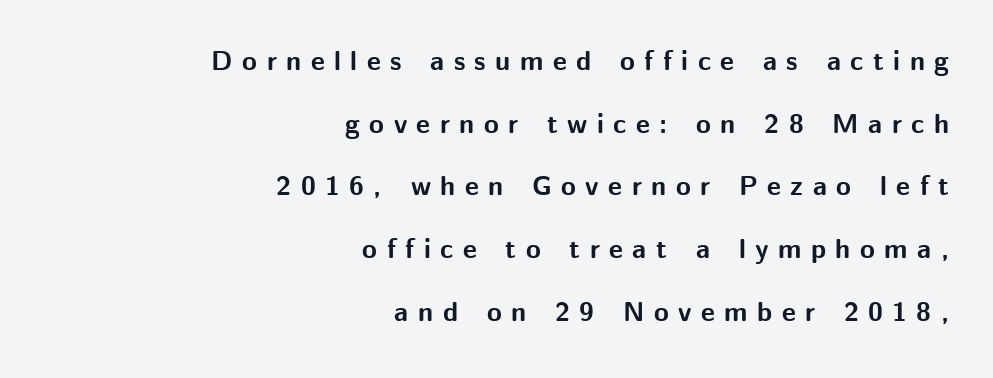
{"italic": "no", "bold": "yes", "underline": "no", "align": "right", "line_spacing": "loose", "line_spacing_ratio": 2.32, "letter_spacing": "wide", "letter_spacing_em": 0.35, "glyph_px": 27}
